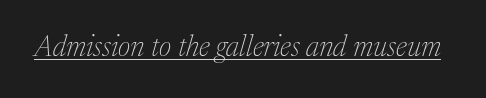
Q: Is the text bold? A: No.
Q: Is the text italic (slanted)? A: Yes, it leans right by about 17 degrees.
Q: Is the typeface a serif or a sans-serif typeface? A: Serif.
Q: Is the text underlined? A: Yes.
Q: Is the spacing between letters normal or unusually wide? A: Normal.
Q: Width (condensed, normal, or wide)? A: Normal.
Q: Stroke contrast? A: Medium.
Q: x-height? A: Medium.
Q: Monospaced? A: No.
